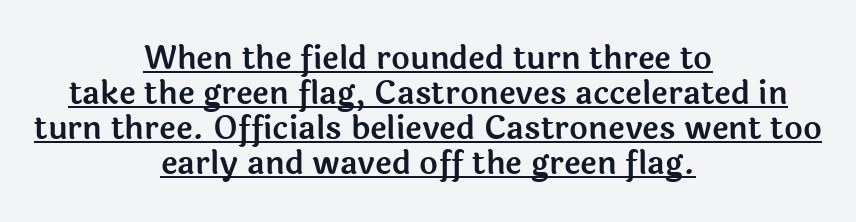
{"serif": "no", "italic": "no", "width": "normal", "x_height": "medium", "monospaced": "no", "underline": "yes", "align": "center", "line_spacing": "tight", "line_spacing_ratio": 1.09, "letter_spacing": "normal", "letter_spacing_em": 0.0, "glyph_px": 32}
